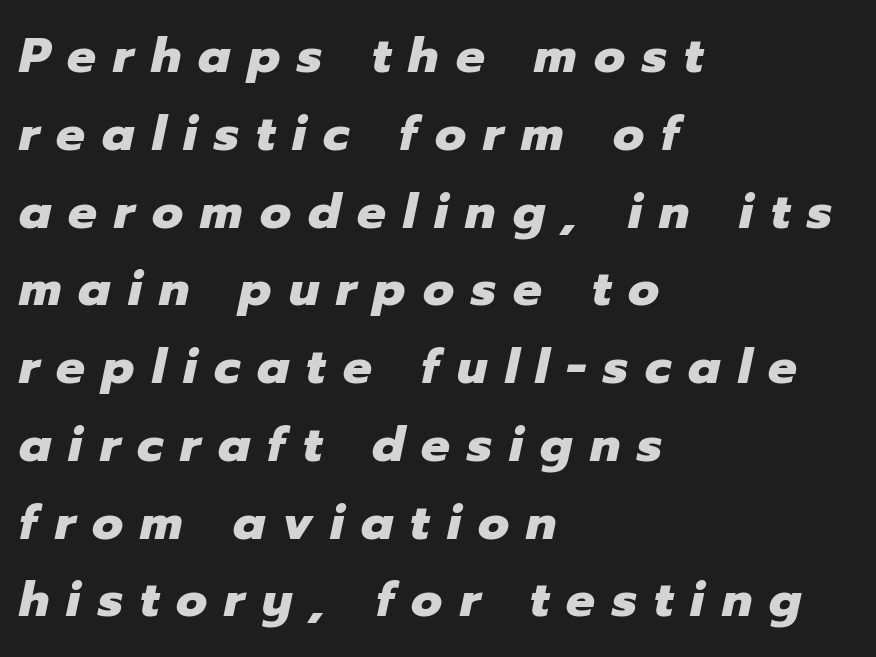
Q: Is the text bold? A: Yes.
Q: Is the text italic (slanted)? A: Yes, it leans right by about 12 degrees.
Q: Is the text underlined? A: No.
Q: How is the paragraph aligned? A: Left-aligned.
Q: Is the spacing between letters normal or unusually wide? A: Unusually wide.
Q: Is the spacing between lines tight, normal or loose? A: Normal.
Q: Width (condensed, normal, or wide)? A: Normal.
Q: Stroke contrast? A: Low.
Q: x-height? A: Medium.
Q: Monospaced? A: No.
